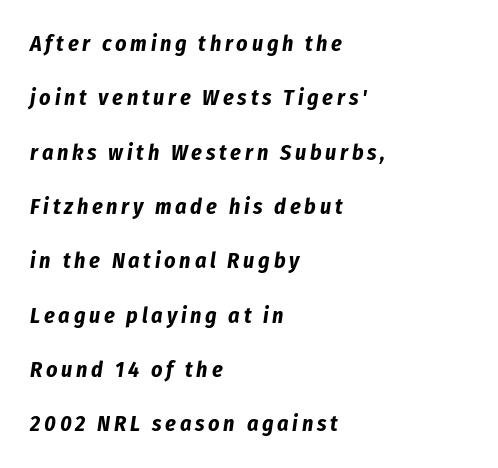
The paragraph shown leans on its left margin. Slanted lettering throughout. The block of text is sparse from top to bottom, with ample space between rows. Check under the words: just untouched page. Its strokes are broad and dark, the hallmark of bold type.
